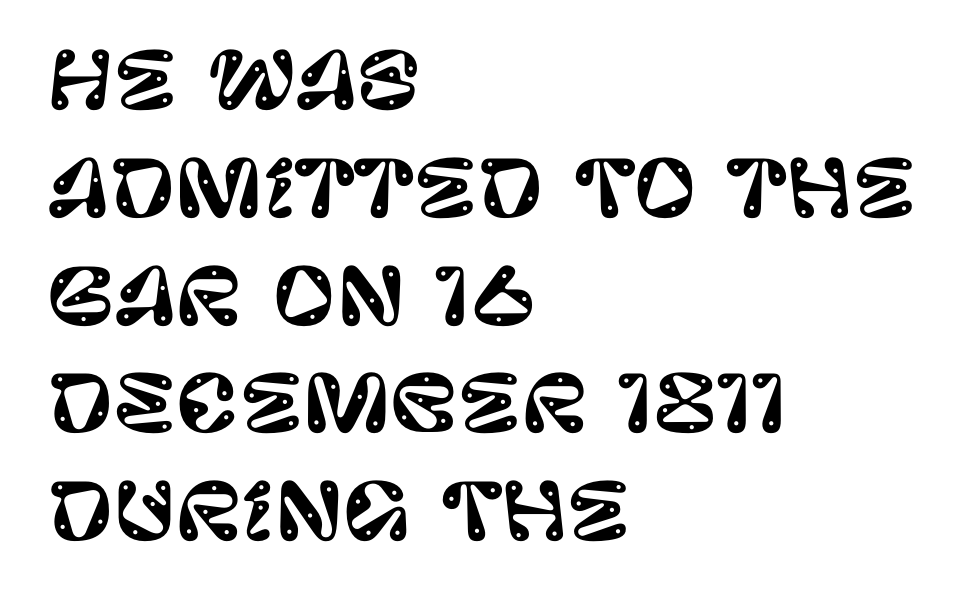
The image shows 77 px sans-serif type; set left-aligned, normal line spacing (1.4x), normal letter spacing, not underlined; low stroke contrast and a large x-height.
